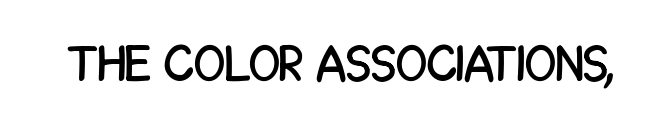
Default kerning and tracking; the words read as compact shapes. Regarding serifs, this sample does without them. Proportional: the letters do not fall into vertical columns. The baseline area is clear. Italic? Not at all — the glyphs are vertical.
